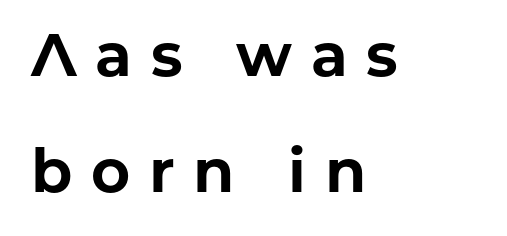
Observe the absence of serifs on each vertical stroke in this sample. No word sits above an underline. The lines are quadded left. How would I describe the line gaps? Wide and relaxed. What stands out about the letter spacing? Its width — letters are far apart.
